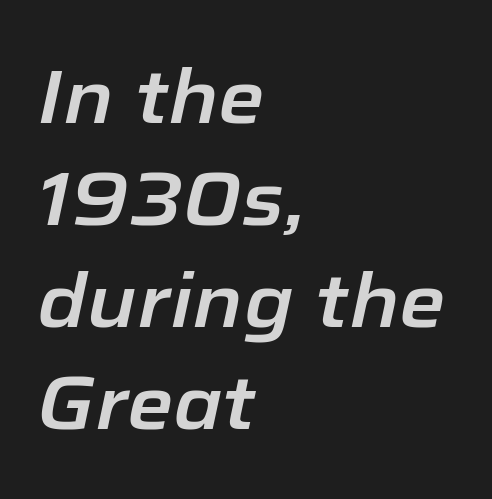
{"italic": "yes", "lean": "right", "slant_degrees": 12, "width": "normal", "stroke_contrast": "low", "x_height": "medium", "monospaced": "no", "underline": "no", "align": "left", "line_spacing": "normal", "line_spacing_ratio": 1.36, "letter_spacing": "normal", "letter_spacing_em": 0.0, "glyph_px": 75}
